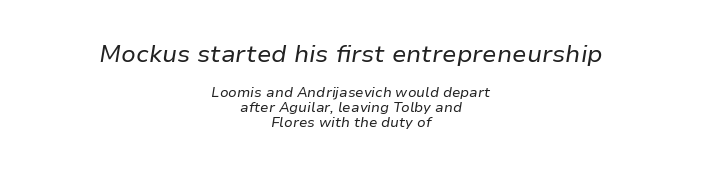
Q: Is the text bold? A: No.
Q: Is the text italic (slanted)? A: Yes, it leans right by about 9 degrees.
Q: Is the text underlined? A: No.
Q: How is the paragraph aligned? A: Centered.
Q: Is the spacing between letters normal or unusually wide? A: Normal.
Q: Is the spacing between lines tight, normal or loose? A: Tight.
Q: Which block of text is set in a larger size, the first (top) or the second (bottom)? A: The first (top) one.
